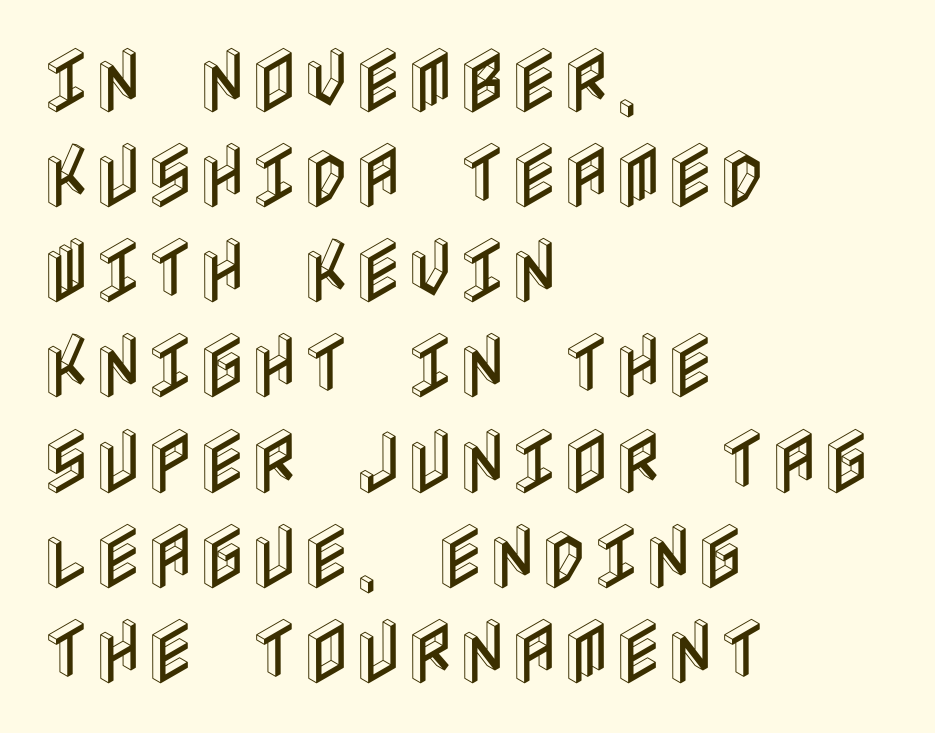
Standard letterfit; no display-style spreading of the glyphs. Nope, not italic — everything's standing straight. Each new line begins a customary step beneath the previous one. The passage is arranged the way most books set body copy — flush left. The space directly below the letters is spotless.
